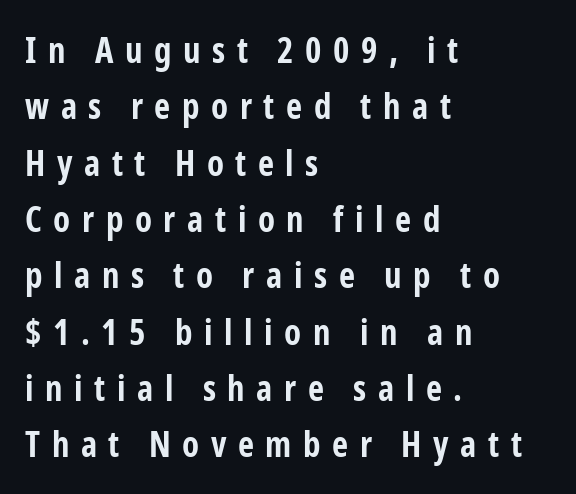
Q: Is the text bold? A: Yes.
Q: Is the text italic (slanted)? A: No, it is upright.
Q: Is the typeface a serif or a sans-serif typeface? A: Sans-serif.
Q: Is the text underlined? A: No.
Q: How is the paragraph aligned? A: Left-aligned.
Q: Is the spacing between letters normal or unusually wide? A: Unusually wide.
Q: Is the spacing between lines tight, normal or loose? A: Normal.
Q: Width (condensed, normal, or wide)? A: Condensed.
Q: Stroke contrast? A: Low.
Q: x-height? A: Medium.
Q: Monospaced? A: No.
